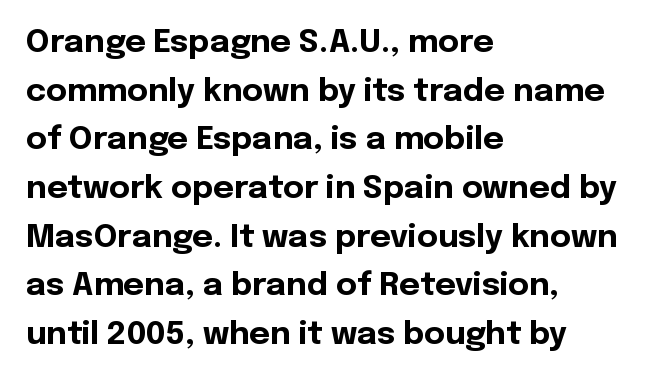
{"serif": "no", "italic": "no", "bold": "yes", "weight": "bold", "width": "normal", "x_height": "medium", "monospaced": "no", "underline": "no", "align": "left", "line_spacing": "normal", "line_spacing_ratio": 1.52, "letter_spacing": "normal", "letter_spacing_em": 0.0, "glyph_px": 32}
